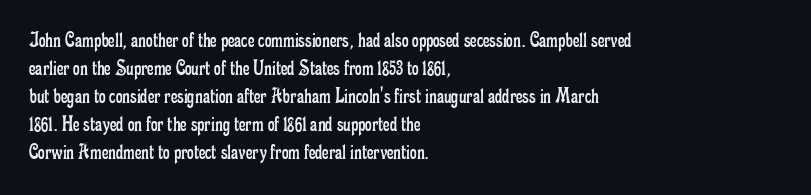
Every stem runs plumb, perpendicular to the baseline. Layout note: lines flush left. Decoration check: the copy has no underline. Short note: letters normally spaced.
